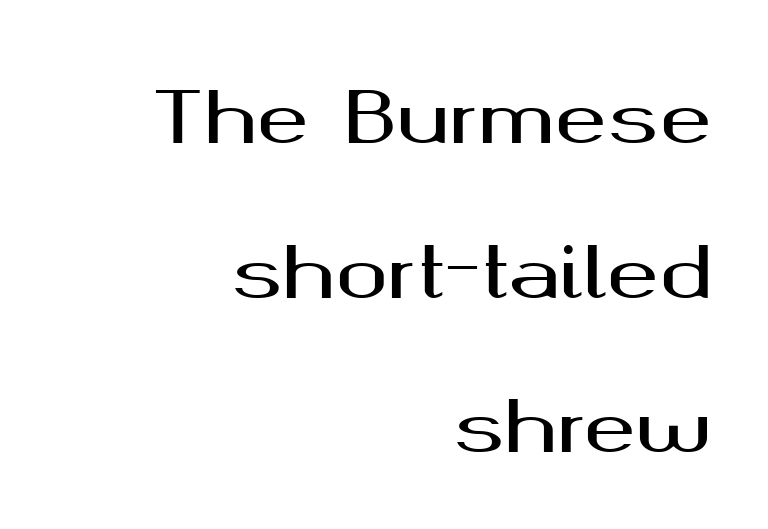
The image shows 70 px wide sans-serif type, upright; set right-aligned, loose line spacing (2.21x), normal letter spacing, not underlined; medium stroke contrast and a medium x-height.
